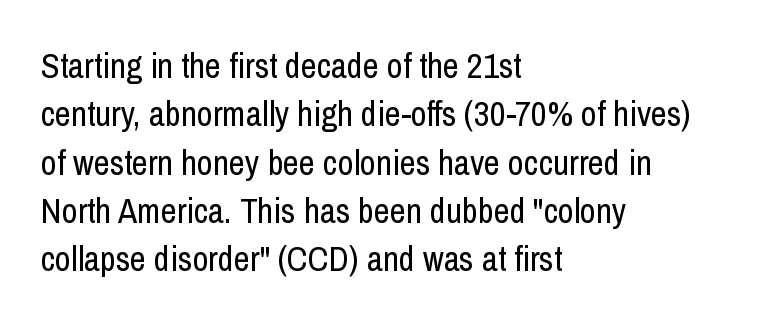
Q: Is the text bold? A: No.
Q: Is the text italic (slanted)? A: No, it is upright.
Q: Is the typeface a serif or a sans-serif typeface? A: Sans-serif.
Q: Is the text underlined? A: No.
Q: How is the paragraph aligned? A: Left-aligned.
Q: Is the spacing between letters normal or unusually wide? A: Normal.
Q: Is the spacing between lines tight, normal or loose? A: Normal.
Q: Width (condensed, normal, or wide)? A: Condensed.
Q: Stroke contrast? A: Low.
Q: x-height? A: Medium.
Q: Monospaced? A: No.
